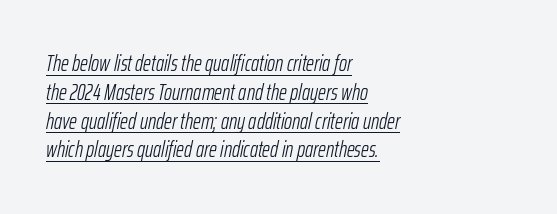
{"italic": "yes", "lean": "right", "slant_degrees": 12, "bold": "no", "underline": "yes", "align": "left", "line_spacing": "normal", "line_spacing_ratio": 1.31, "letter_spacing": "normal", "letter_spacing_em": 0.0, "glyph_px": 22}
